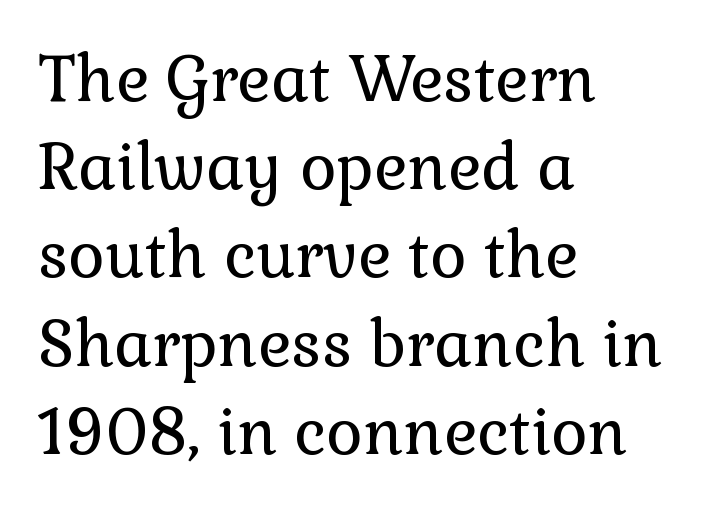
Q: Is the text bold? A: No.
Q: Is the text italic (slanted)? A: No, it is upright.
Q: Is the typeface a serif or a sans-serif typeface? A: Serif.
Q: Is the text underlined? A: No.
Q: How is the paragraph aligned? A: Left-aligned.
Q: Is the spacing between letters normal or unusually wide? A: Normal.
Q: Is the spacing between lines tight, normal or loose? A: Normal.
Q: Width (condensed, normal, or wide)? A: Normal.
Q: x-height? A: Medium.
Q: Monospaced? A: No.
